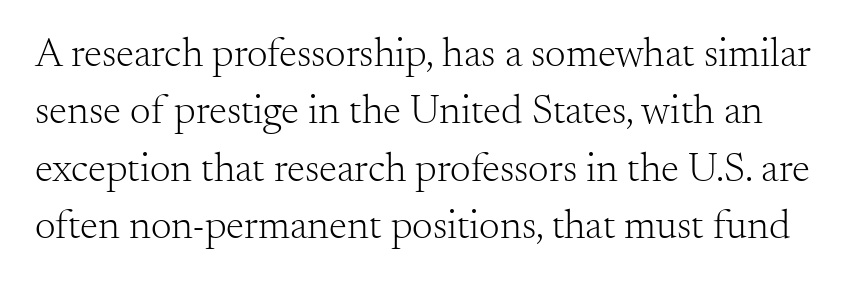
{"serif": "yes", "italic": "no", "bold": "no", "weight": "light", "width": "normal", "stroke_contrast": "medium", "x_height": "small", "monospaced": "no", "underline": "no", "line_spacing": "normal", "line_spacing_ratio": 1.4, "letter_spacing": "normal", "letter_spacing_em": 0.0, "glyph_px": 41}
